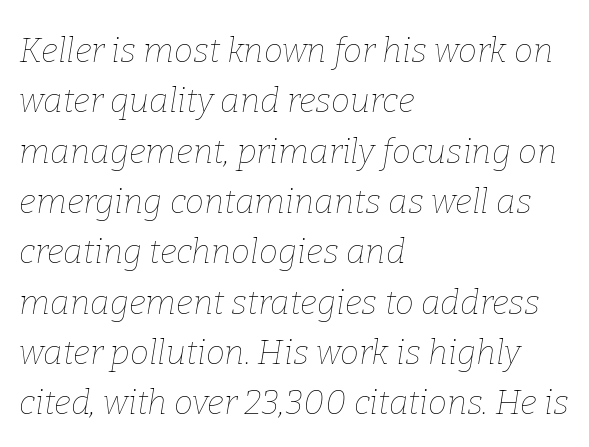
{"italic": "yes", "lean": "right", "slant_degrees": 9, "bold": "no", "weight": "thin", "width": "normal", "stroke_contrast": "low", "x_height": "medium", "monospaced": "no", "underline": "no", "align": "left", "line_spacing": "normal", "line_spacing_ratio": 1.48, "letter_spacing": "normal", "letter_spacing_em": 0.0, "glyph_px": 34}
